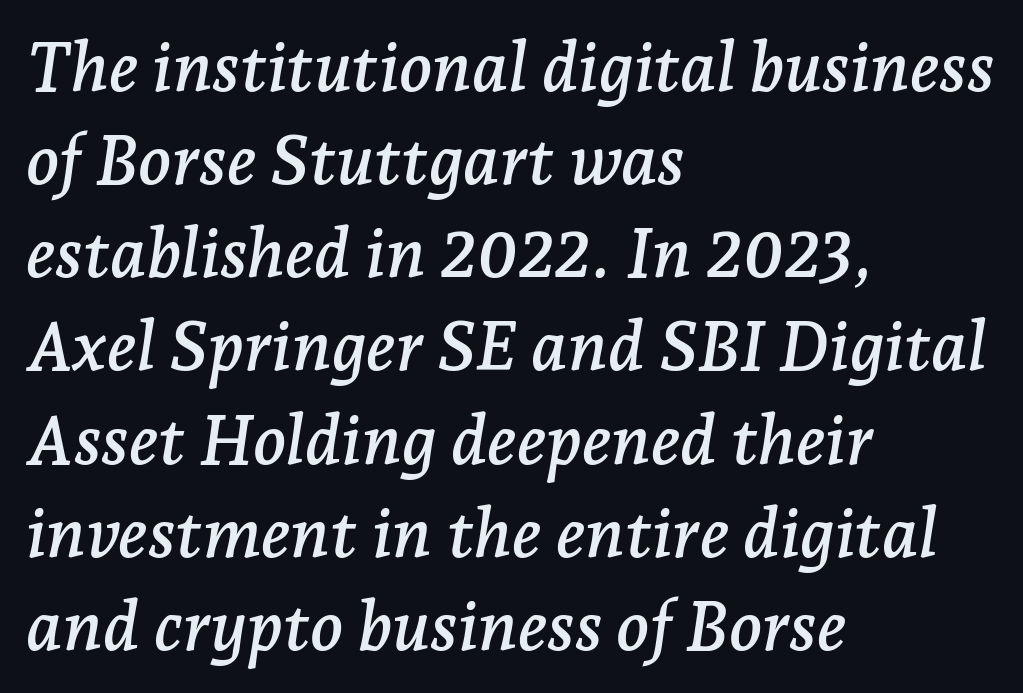
Q: Is the text italic (slanted)? A: Yes, it leans right by about 7 degrees.
Q: Is the typeface a serif or a sans-serif typeface? A: Serif.
Q: Is the text underlined? A: No.
Q: How is the paragraph aligned? A: Left-aligned.
Q: Is the spacing between letters normal or unusually wide? A: Normal.
Q: Is the spacing between lines tight, normal or loose? A: Normal.
Q: Width (condensed, normal, or wide)? A: Normal.
Q: Stroke contrast? A: Low.
Q: x-height? A: Medium.
Q: Monospaced? A: No.
